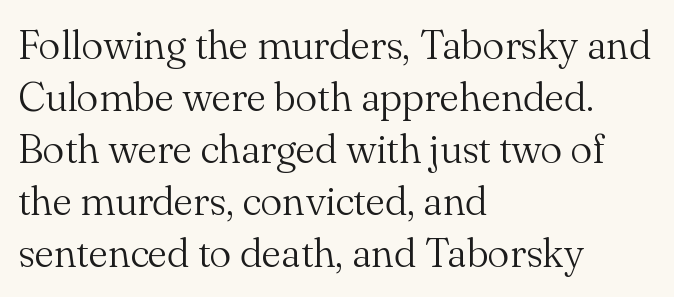
{"serif": "yes", "italic": "no", "bold": "no", "weight": "light", "width": "normal", "stroke_contrast": "medium", "x_height": "small", "monospaced": "no", "underline": "no", "align": "left", "line_spacing": "normal", "line_spacing_ratio": 1.27, "letter_spacing": "normal", "letter_spacing_em": 0.0, "glyph_px": 41}
